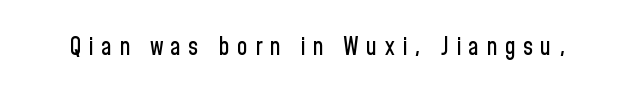
{"italic": "no", "underline": "no", "letter_spacing": "wide", "letter_spacing_em": 0.3, "glyph_px": 24}
